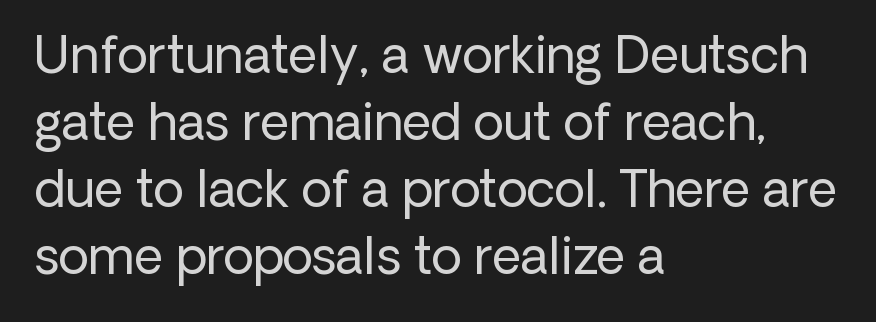
The image shows 50 px regular-weight sans-serif type, upright; set left-aligned, normal line spacing (1.34x), normal letter spacing, not underlined; low stroke contrast and a medium x-height.
